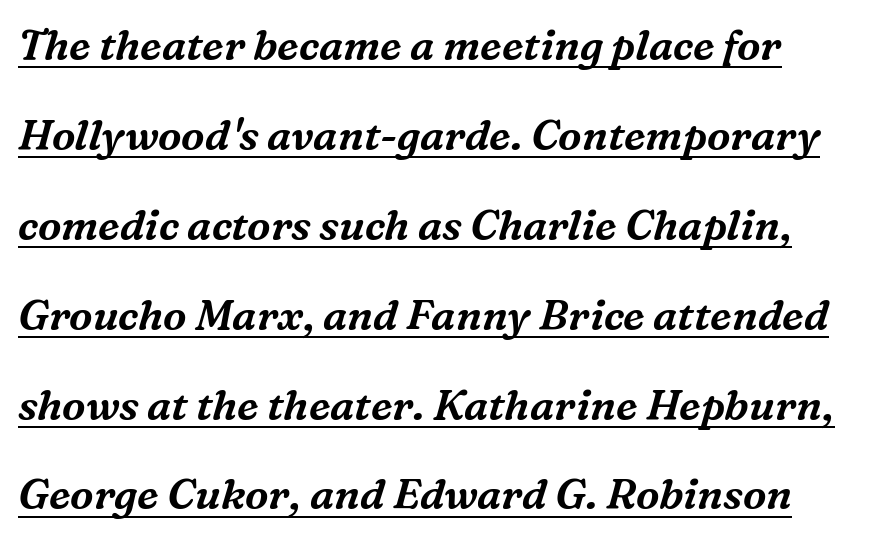
The image shows 42 px serif type, italic (leaning right); set loose line spacing (2.14x), normal letter spacing, underlined; medium stroke contrast and a medium x-height.
